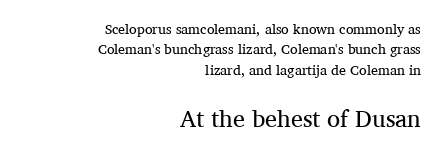
Is there any slant? The stems are plumb. Honestly, the row spacing looks completely unremarkable. Which margin do the lines hug? The right one — the left edge is uneven. The space beneath each line is pristine and unruled. No extra ink here — the face is not bold. This sample uses plain, unmodified letter spacing.
